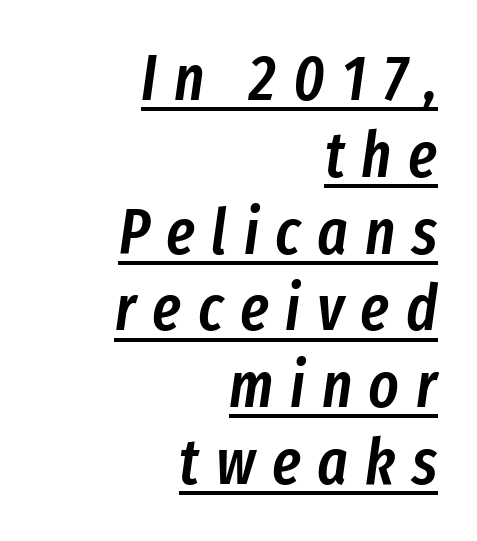
The line texture is sparse and dotted thanks to wide tracking. Firm but not heavy-handed strokes: this text is semibold. Is the block centered? No — it sits flush against the right margin. There's an unmistakable incline to the writing here. A rule runs beneath these lines of type. This sample has the flowing, uneven cadence of proportional lettering.
